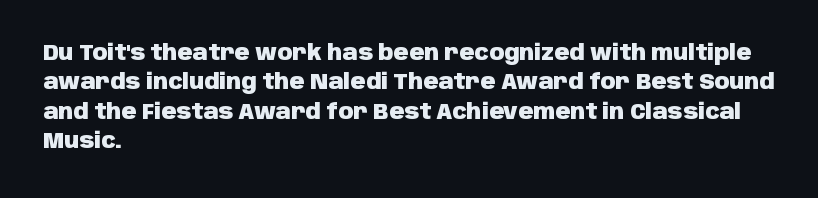
Q: Is the text bold? A: Yes.
Q: Is the text italic (slanted)? A: No, it is upright.
Q: Is the text underlined? A: No.
Q: How is the paragraph aligned? A: Left-aligned.
Q: Is the spacing between letters normal or unusually wide? A: Normal.
Q: Is the spacing between lines tight, normal or loose? A: Normal.
